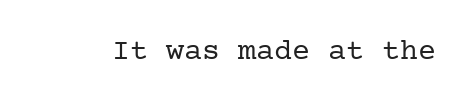
The image shows 30 px regular-weight serif type, upright; set normal letter spacing, not underlined; low stroke contrast and a medium x-height.
